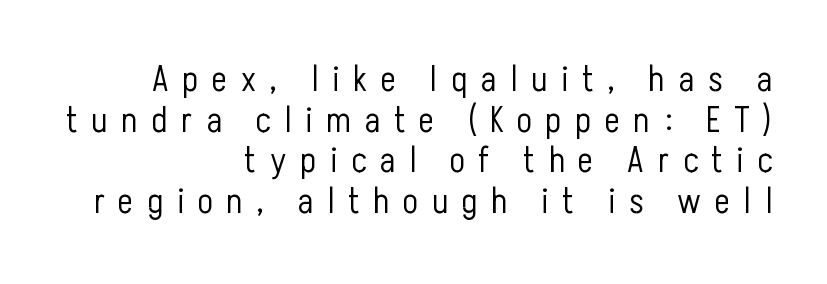
A typesetter would label this face a sans. This sample uses an upright cut, with every glyph sitting square on the baseline. Here the designer chose a conventional face with non-uniform glyph widths. What stands out about the letter spacing? Its width — letters are far apart. If you drew a ruler down the right edge, every line would touch it. The block of text is dense from top to bottom, with scant space between rows.
